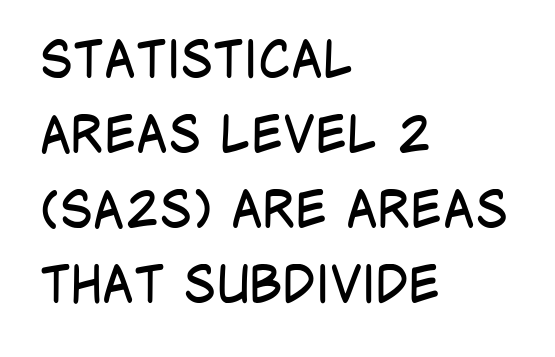
{"serif": "no", "italic": "no", "bold": "no", "weight": "regular", "width": "condensed", "stroke_contrast": "low", "x_height": "large", "monospaced": "no", "underline": "no", "align": "left", "line_spacing": "normal", "line_spacing_ratio": 1.47, "letter_spacing": "normal", "letter_spacing_em": 0.0, "glyph_px": 51}
